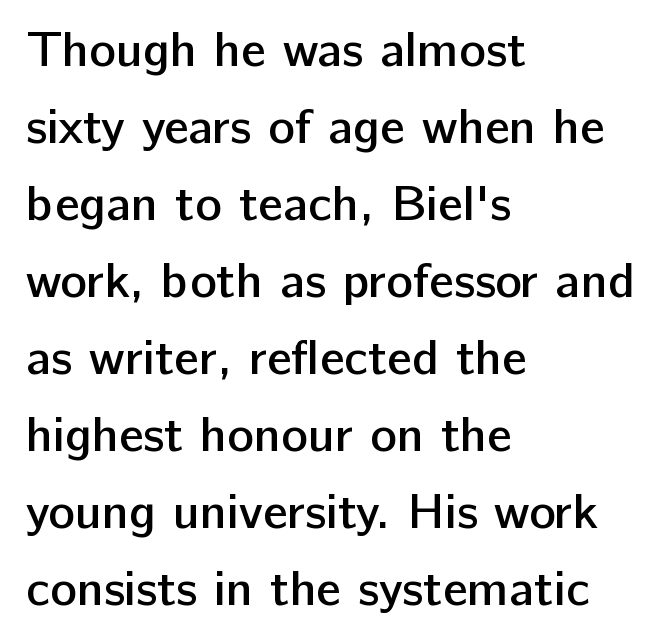
Q: Is the text bold? A: Semi-bold.
Q: Is the text italic (slanted)? A: No, it is upright.
Q: Is the typeface a serif or a sans-serif typeface? A: Sans-serif.
Q: Is the text underlined? A: No.
Q: How is the paragraph aligned? A: Left-aligned.
Q: Is the spacing between letters normal or unusually wide? A: Normal.
Q: Is the spacing between lines tight, normal or loose? A: Normal.
Q: Width (condensed, normal, or wide)? A: Normal.
Q: Stroke contrast? A: Low.
Q: x-height? A: Medium.
Q: Monospaced? A: No.
